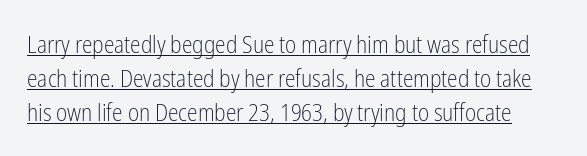
Honestly, the row spacing looks completely unremarkable. Beneath each row of characters lies a ruled line. This reads as an unemphasized weight, regular at the heaviest. The tracking reads as untouched default to a designer's eye.
